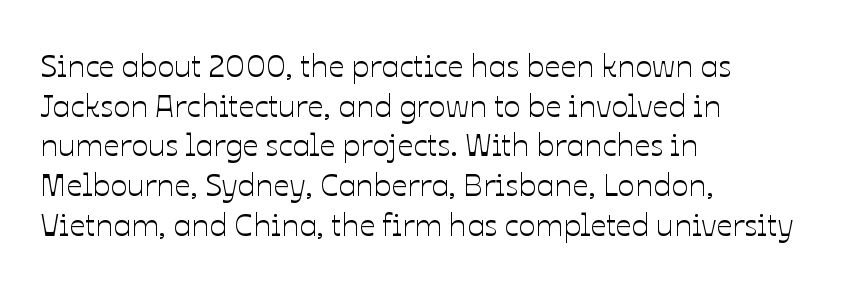
Inter-character spacing is left at the font's built-in metrics. Leftover space on each line is placed entirely after the last word. Underline: absent. The letters stand upright; this is a roman face.
